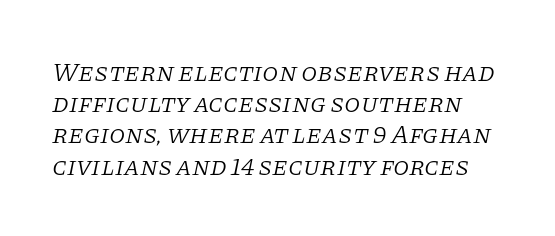
Q: Is the text bold? A: No.
Q: Is the text italic (slanted)? A: Yes, it leans right by about 11 degrees.
Q: Is the text underlined? A: No.
Q: Is the spacing between letters normal or unusually wide? A: Normal.
